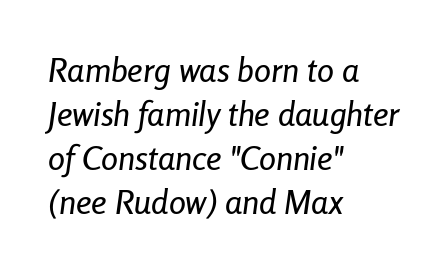
Interline gaps are of average width in this sample. Looking at the ascenders, they clearly lean. Note the varied advance widths — an 'i' is clearly narrower than an 'm'. Check under the words: just untouched page. Tracking here is standard; glyphs follow each other at the usual distance.
